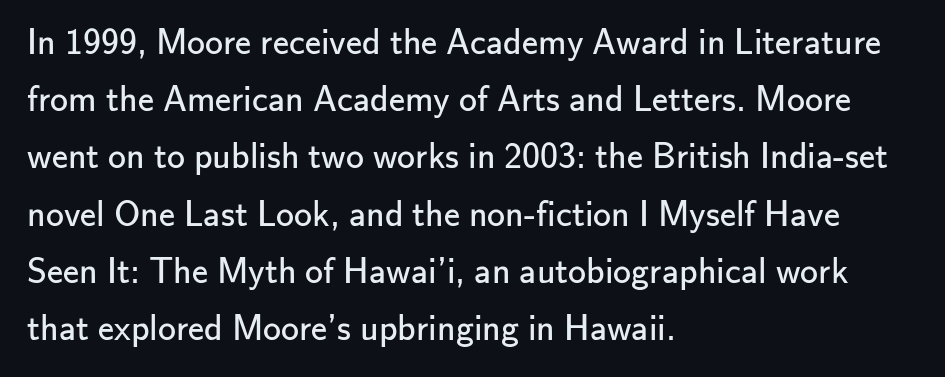
The image shows 36 px regular-weight sans-serif type, upright; set left-aligned, normal line spacing (1.59x), normal letter spacing, not underlined; low stroke contrast and a small x-height.
